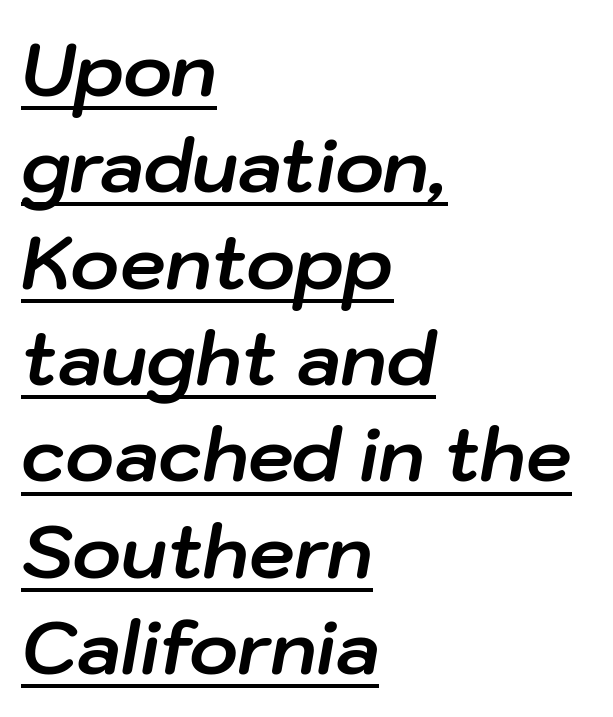
{"italic": "yes", "lean": "right", "slant_degrees": 10, "bold": "yes", "weight": "bold", "width": "normal", "stroke_contrast": "low", "x_height": "medium", "monospaced": "no", "underline": "yes", "align": "left", "line_spacing": "normal", "line_spacing_ratio": 1.32, "letter_spacing": "normal", "letter_spacing_em": 0.0, "glyph_px": 73}
